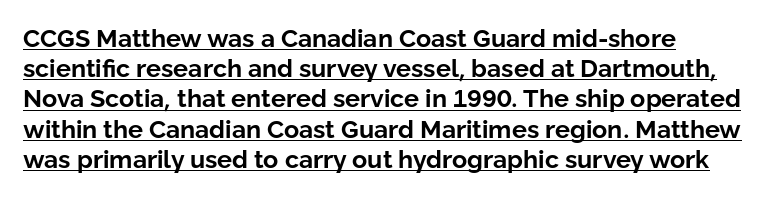
The image shows 25 px bold type, upright; set line spacing 1.21x, normal letter spacing, underlined.
